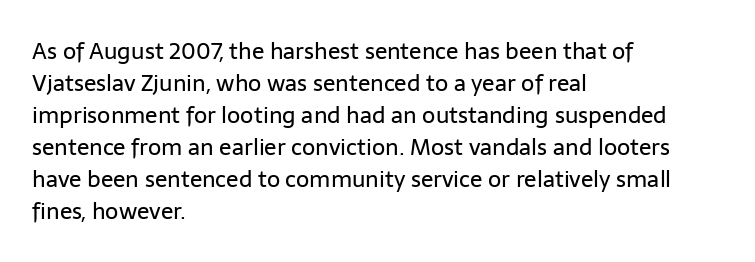
{"italic": "no", "bold": "no", "underline": "no", "align": "left", "line_spacing": "normal", "line_spacing_ratio": 1.39, "letter_spacing": "normal", "letter_spacing_em": 0.0, "glyph_px": 23}
